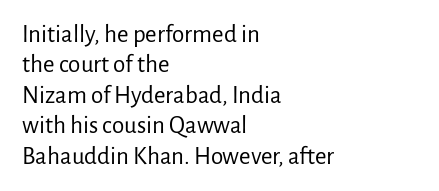
The image shows 25 px text type, upright; set left-aligned, line spacing 1.22x, normal letter spacing, not underlined.
